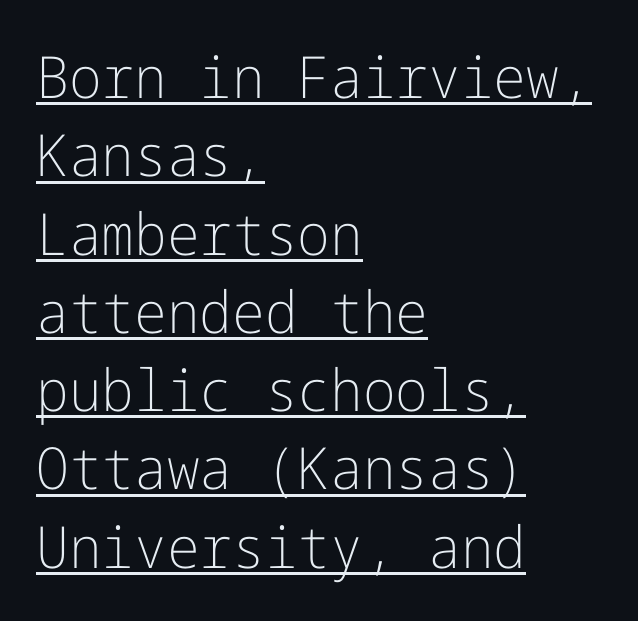
Q: Is the text bold? A: No.
Q: Is the text italic (slanted)? A: No, it is upright.
Q: Is the typeface a serif or a sans-serif typeface? A: Sans-serif.
Q: Is the text underlined? A: Yes.
Q: How is the paragraph aligned? A: Left-aligned.
Q: Is the spacing between letters normal or unusually wide? A: Normal.
Q: Is the spacing between lines tight, normal or loose? A: Normal.
Q: Width (condensed, normal, or wide)? A: Normal.
Q: Stroke contrast? A: Low.
Q: x-height? A: Medium.
